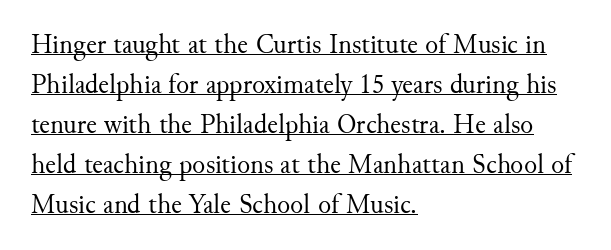
Q: Is the text bold? A: No.
Q: Is the text italic (slanted)? A: No, it is upright.
Q: Is the text underlined? A: Yes.
Q: How is the paragraph aligned? A: Left-aligned.
Q: Is the spacing between letters normal or unusually wide? A: Normal.
Q: Is the spacing between lines tight, normal or loose? A: Normal.
